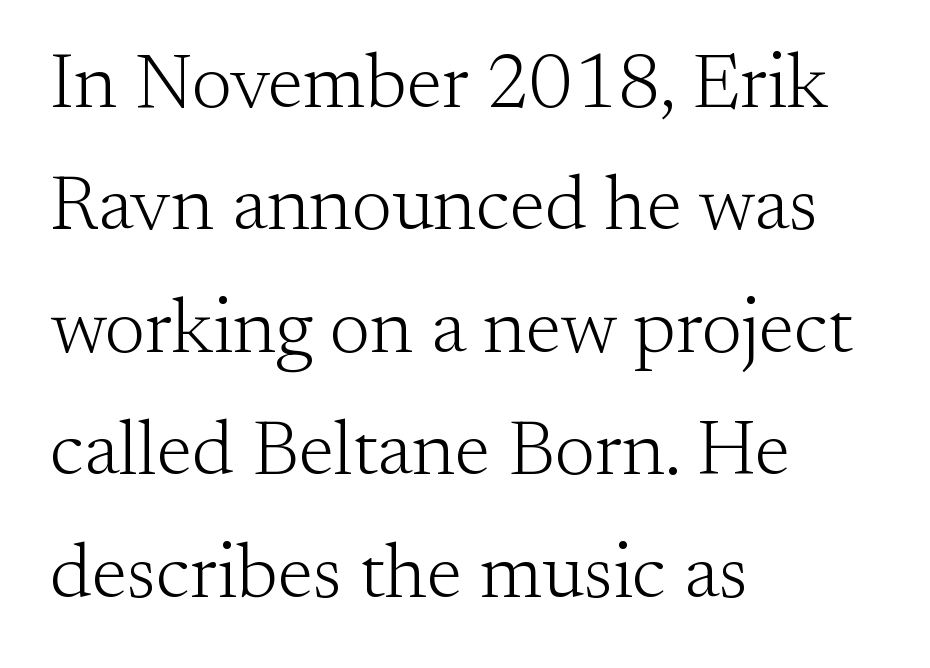
Q: Is the text bold? A: No.
Q: Is the text italic (slanted)? A: No, it is upright.
Q: Is the typeface a serif or a sans-serif typeface? A: Serif.
Q: Is the text underlined? A: No.
Q: How is the paragraph aligned? A: Left-aligned.
Q: Is the spacing between letters normal or unusually wide? A: Normal.
Q: Is the spacing between lines tight, normal or loose? A: Normal.
Q: Width (condensed, normal, or wide)? A: Normal.
Q: Stroke contrast? A: Medium.
Q: x-height? A: Small.
Q: Monospaced? A: No.
